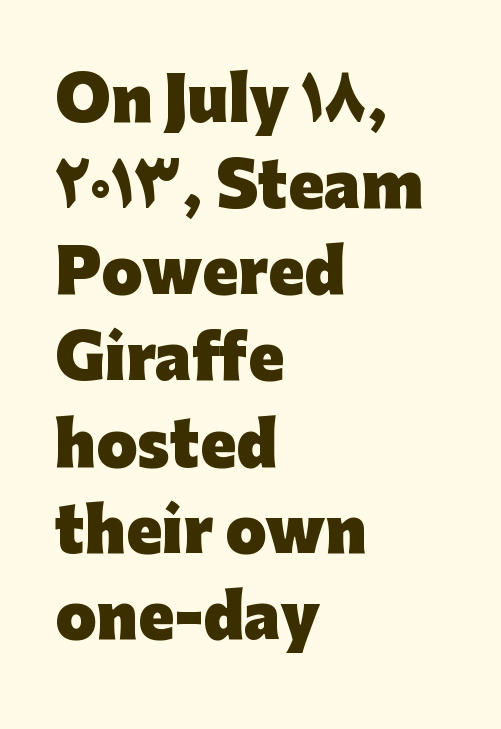
{"serif": "no", "italic": "no", "bold": "yes", "weight": "heavy", "width": "normal", "stroke_contrast": "low", "x_height": "medium", "monospaced": "no", "underline": "no", "align": "left", "line_spacing": "normal", "line_spacing_ratio": 1.46, "letter_spacing": "normal", "letter_spacing_em": 0.0, "glyph_px": 59}
